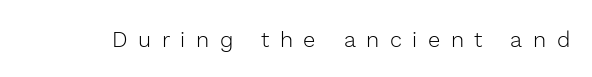
Q: Is the text bold? A: No.
Q: Is the text italic (slanted)? A: No, it is upright.
Q: Is the text underlined? A: No.
Q: Is the spacing between letters normal or unusually wide? A: Unusually wide.
